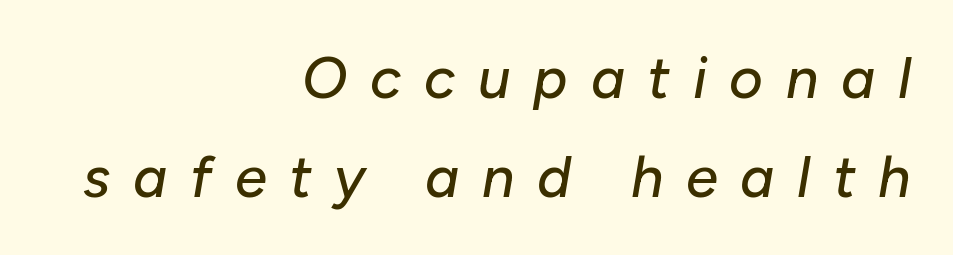
Lines of text with bare space underneath. A typesetter would call this proportional, since set widths differ per character. The letterforms stand isolated, each surrounded by extra space. Slanted lettering throughout.
